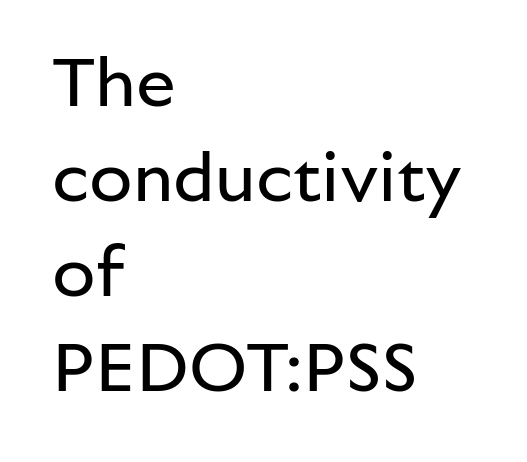
The image shows 71 px regular-weight sans-serif type, upright; set left-aligned, normal line spacing (1.34x), normal letter spacing, not underlined; low stroke contrast and a medium x-height.
